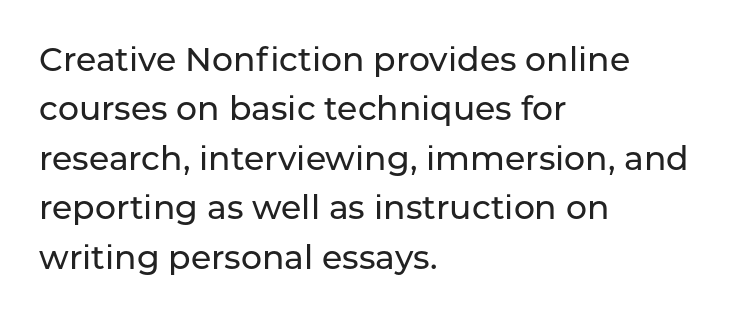
The designer left line spacing at the default. Casual observation: everything's shoved over to the left. These lines were composed using upright roman letters. Varying glyph widths throughout — classic text-font behaviour. This rendering features lettering with no underline. Each letter's strokes conclude bluntly, with no projecting serifs.
